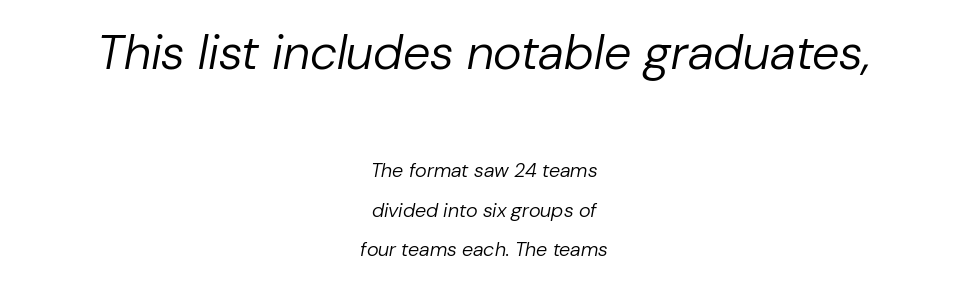
Do the characters align in a grid? No, the font is proportional. The typography opts for an oblique posture over an upright one. These lines are centered, leaving both edges ragged. You could fit nearly another row in the gap between these rows. No word sits above an underline. Character size in the leading block exceeds that of the trailing block.
